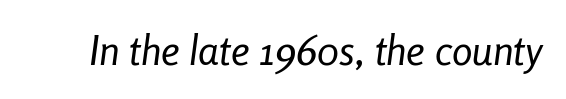
The image shows 41 px regular-weight, condensed type, italic (leaning right); set normal letter spacing, not underlined; low stroke contrast and a medium x-height.
